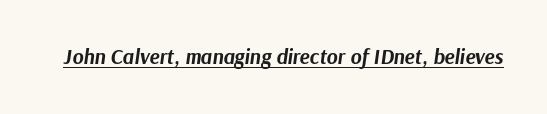
Q: Is the text bold? A: Yes.
Q: Is the text italic (slanted)? A: Yes, it leans right by about 9 degrees.
Q: Is the text underlined? A: Yes.
Q: Is the spacing between letters normal or unusually wide? A: Normal.
